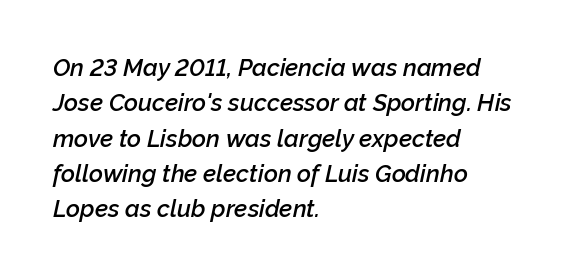
Does extra space separate the letters? No, they use regular spacing. Successive baselines arrive at the customary interval. Set as a demibold, roughly 600 on the weight scale. These lines are set flush left with a ragged right edge. The passage shown leans; its letterforms are oblique. Bare-footed words on every line.
